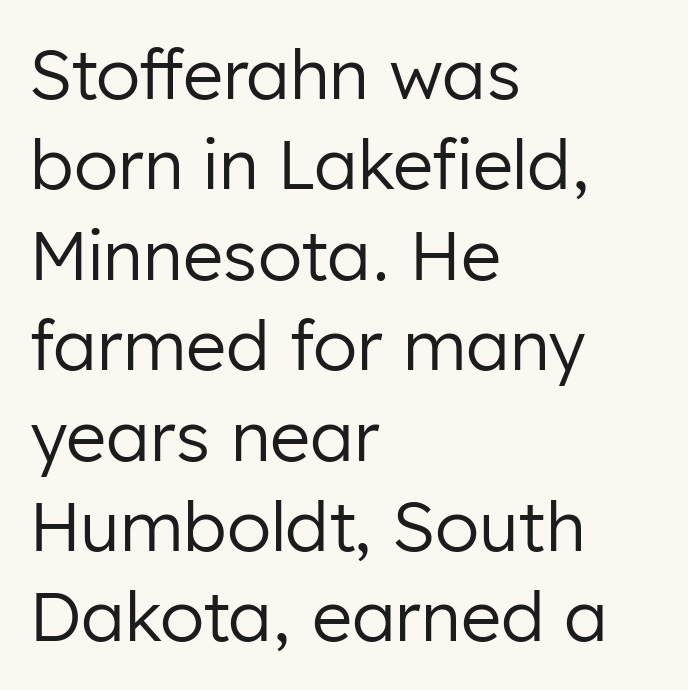
Type without underlining. The rendering keeps characters at their native spacing. Weight: not bold — regular or lighter. Notice how descenders clear the ascenders below comfortably — that's standard leading. Upright lettering throughout. Each letter keeps its own natural width here, so spacing adapts to shape.
